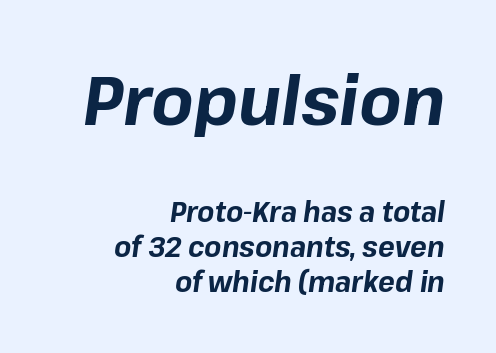
{"italic": "yes", "lean": "right", "slant_degrees": 8, "bold": "yes", "weight": "bold", "width": "normal", "stroke_contrast": "low", "x_height": "medium", "monospaced": "no", "underline": "no", "align": "right", "line_spacing": "normal", "line_spacing_ratio": 1.25, "letter_spacing": "normal", "letter_spacing_em": 0.0, "larger_block": "first", "size_ratio": 2.46, "glyph_px": 69}
